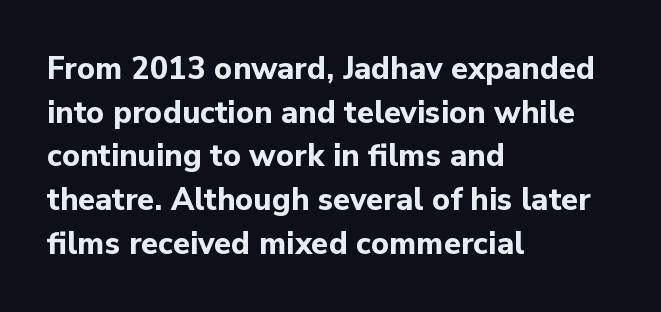
Q: Is the text bold? A: Yes.
Q: Is the text italic (slanted)? A: No, it is upright.
Q: Is the typeface a serif or a sans-serif typeface? A: Sans-serif.
Q: Is the text underlined? A: No.
Q: How is the paragraph aligned? A: Left-aligned.
Q: Is the spacing between letters normal or unusually wide? A: Normal.
Q: Is the spacing between lines tight, normal or loose? A: Normal.
Q: Width (condensed, normal, or wide)? A: Normal.
Q: Stroke contrast? A: Low.
Q: x-height? A: Medium.
Q: Monospaced? A: No.
